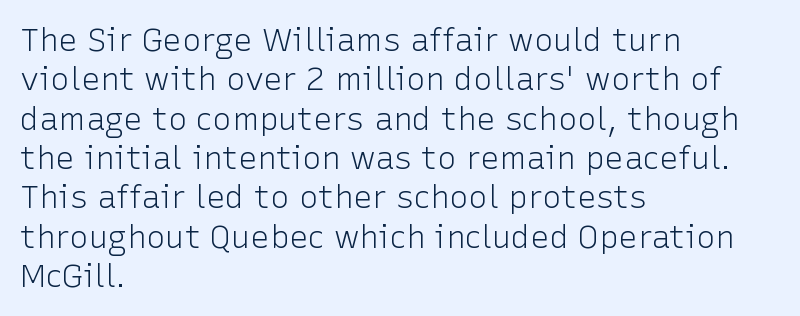
Q: Is the text bold? A: No.
Q: Is the text italic (slanted)? A: No, it is upright.
Q: Is the typeface a serif or a sans-serif typeface? A: Sans-serif.
Q: Is the text underlined? A: No.
Q: How is the paragraph aligned? A: Left-aligned.
Q: Is the spacing between letters normal or unusually wide? A: Normal.
Q: Width (condensed, normal, or wide)? A: Normal.
Q: Stroke contrast? A: Low.
Q: x-height? A: Medium.
Q: Monospaced? A: No.
